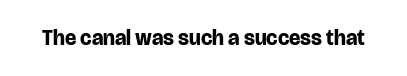
{"italic": "no", "bold": "yes", "underline": "no", "letter_spacing": "normal", "letter_spacing_em": 0.0, "glyph_px": 21}
